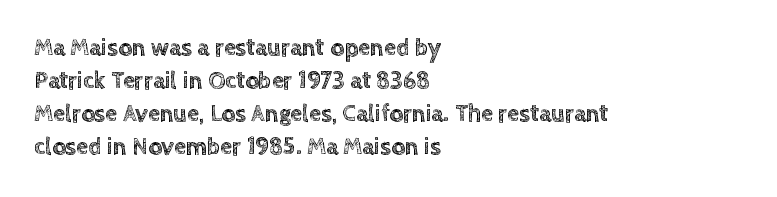
The image shows 24 px text type, upright; set left-aligned, normal line spacing (1.38x), normal letter spacing, not underlined.
